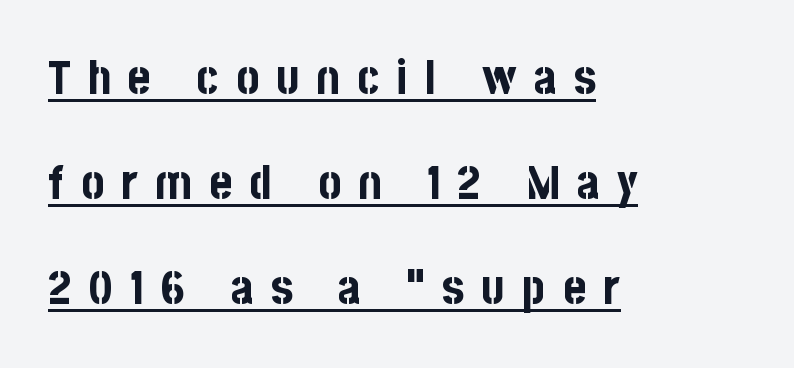
{"serif": "no", "italic": "no", "bold": "yes", "weight": "bold", "width": "condensed", "stroke_contrast": "low", "x_height": "large", "monospaced": "no", "underline": "yes", "align": "left", "line_spacing": "loose", "line_spacing_ratio": 2.19, "letter_spacing": "wide", "letter_spacing_em": 0.36, "glyph_px": 48}
